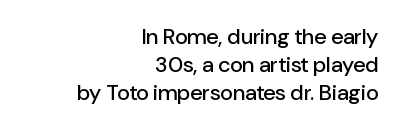
{"italic": "no", "underline": "no", "align": "right", "line_spacing": "normal", "line_spacing_ratio": 1.27, "letter_spacing": "normal", "letter_spacing_em": 0.0, "glyph_px": 22}
